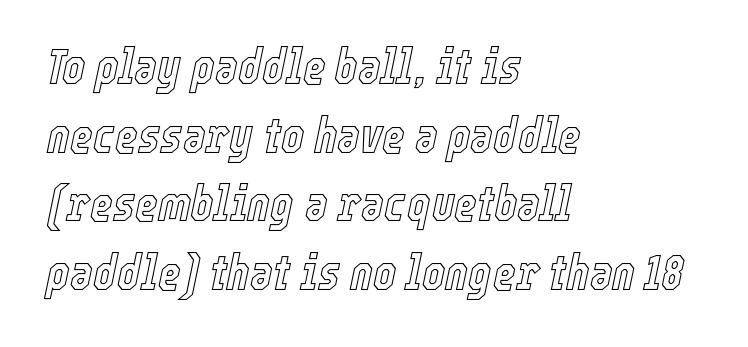
Q: Is the text italic (slanted)? A: Yes, it leans right by about 12 degrees.
Q: Is the text underlined? A: No.
Q: How is the paragraph aligned? A: Left-aligned.
Q: Is the spacing between letters normal or unusually wide? A: Normal.
Q: Is the spacing between lines tight, normal or loose? A: Normal.
Q: Width (condensed, normal, or wide)? A: Condensed.
Q: x-height? A: Medium.
Q: Monospaced? A: No.
